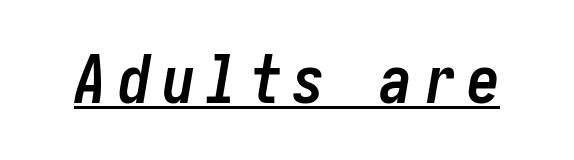
Q: Is the text bold? A: Yes.
Q: Is the text italic (slanted)? A: Yes, it leans right by about 10 degrees.
Q: Is the text underlined? A: Yes.
Q: Width (condensed, normal, or wide)? A: Condensed.
Q: Stroke contrast? A: Low.
Q: x-height? A: Medium.
